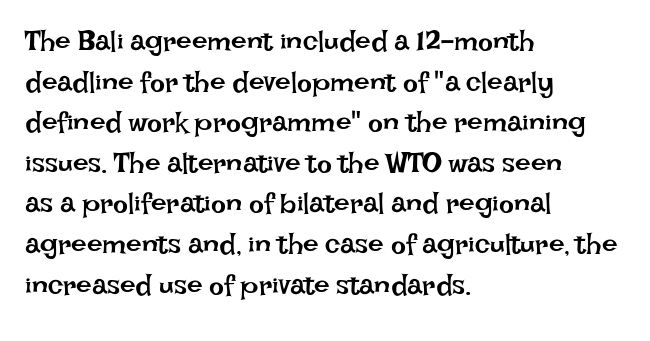
Type without underlining. It's the straight-up-and-down kind of type. One glance says typical: line gaps are just what's usual. The characters are drawn with everyday or finer stroke widths.
